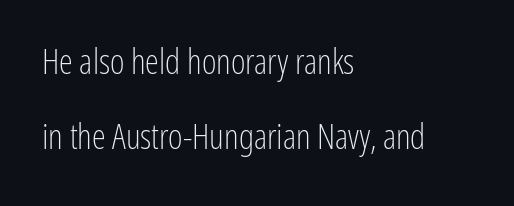
The image shows 35 px light, condensed sans-serif type, upright; set left-aligned, loose line spacing (2.13x), normal letter spacing, not underlined; low stroke contrast and a medium x-height.
